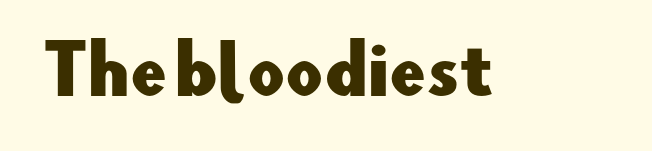
Q: Is the text italic (slanted)? A: No, it is upright.
Q: Is the typeface a serif or a sans-serif typeface? A: Sans-serif.
Q: Is the text underlined? A: No.
Q: Is the spacing between letters normal or unusually wide? A: Normal.
Q: Width (condensed, normal, or wide)? A: Normal.
Q: Stroke contrast? A: Low.
Q: x-height? A: Small.
Q: Monospaced? A: No.
